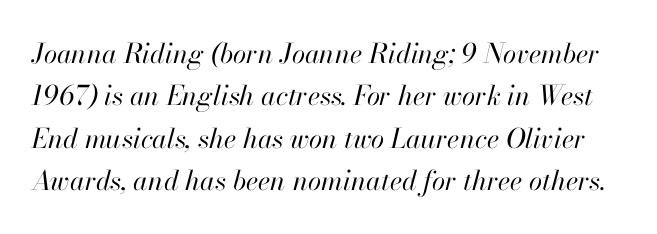
{"italic": "yes", "lean": "right", "slant_degrees": 13, "bold": "no", "underline": "no", "line_spacing": "normal", "line_spacing_ratio": 1.57, "letter_spacing": "normal", "letter_spacing_em": 0.0, "glyph_px": 27}
